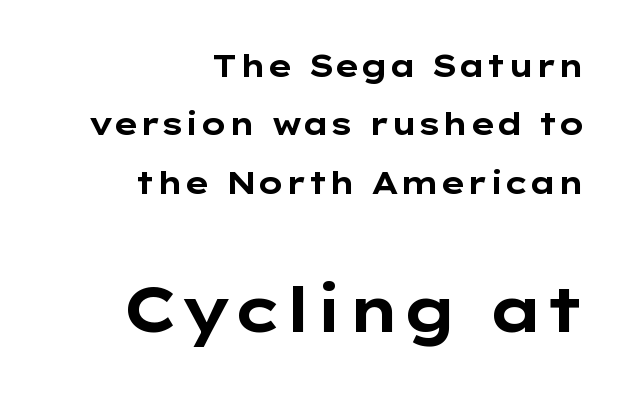
This rendering leaves character spacing at its baseline value. The face used here is proportionally spaced, like ordinary book or web type. Plenty of ink on the page — the face is bold. The paragraph has a hard right edge and a soft left edge. You can tell it's not italic because the verticals are truly vertical.
